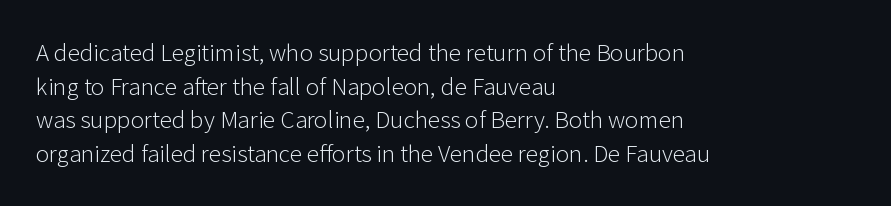
The image shows 25 px text type, upright; set left-aligned, normal line spacing (1.35x), normal letter spacing, not underlined.
